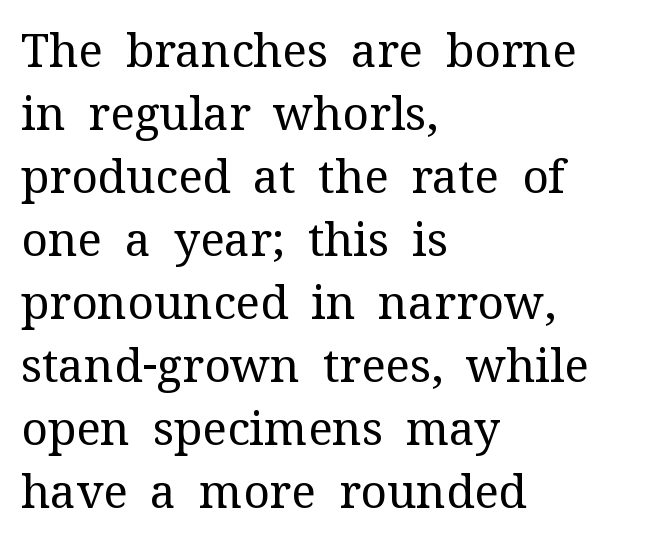
Q: Is the text bold? A: No.
Q: Is the text italic (slanted)? A: No, it is upright.
Q: Is the typeface a serif or a sans-serif typeface? A: Serif.
Q: Is the text underlined? A: No.
Q: How is the paragraph aligned? A: Left-aligned.
Q: Is the spacing between letters normal or unusually wide? A: Normal.
Q: Is the spacing between lines tight, normal or loose? A: Normal.
Q: Width (condensed, normal, or wide)? A: Normal.
Q: Stroke contrast? A: Medium.
Q: x-height? A: Medium.
Q: Monospaced? A: No.
